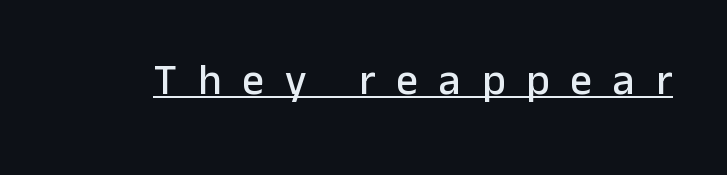
{"serif": "no", "italic": "no", "width": "normal", "stroke_contrast": "low", "x_height": "medium", "monospaced": "no", "underline": "yes", "letter_spacing": "wide", "letter_spacing_em": 0.49, "glyph_px": 43}
